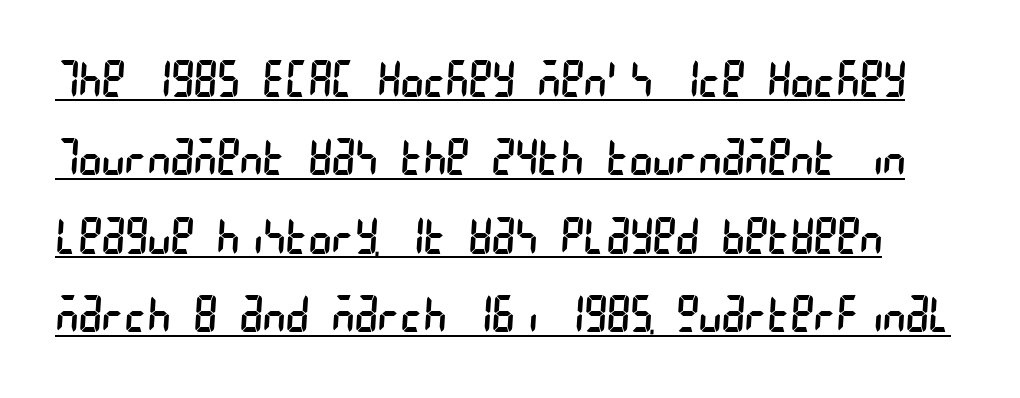
{"serif": "no", "bold": "no", "weight": "regular", "width": "condensed", "stroke_contrast": "low", "x_height": "large", "underline": "yes", "line_spacing": "normal", "line_spacing_ratio": 1.6, "letter_spacing": "normal", "letter_spacing_em": 0.0, "glyph_px": 49}
